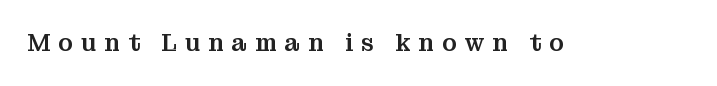
{"italic": "no", "underline": "no", "letter_spacing": "wide", "letter_spacing_em": 0.33, "glyph_px": 24}
